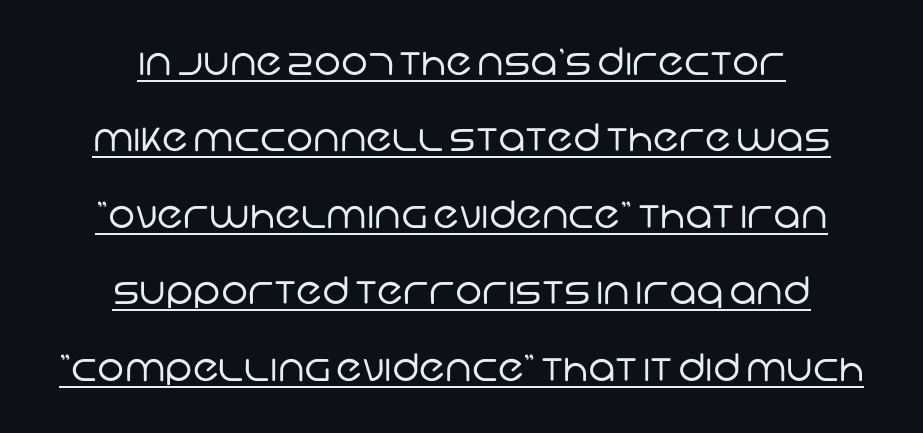
The image shows 38 px regular-weight sans-serif type; set centered, loose line spacing (2.01x), normal letter spacing, underlined; low stroke contrast and a large x-height.
